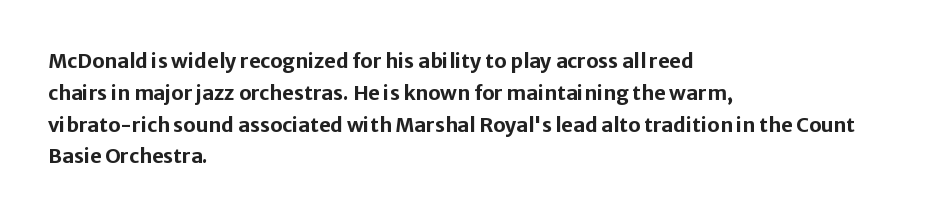
The image shows 20 px bold type, upright; set left-aligned, normal line spacing (1.59x), normal letter spacing, not underlined.
